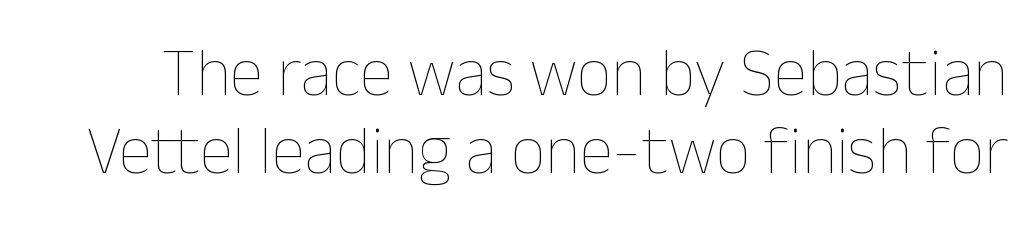
{"italic": "no", "bold": "no", "weight": "thin", "width": "normal", "stroke_contrast": "low", "x_height": "medium", "monospaced": "no", "underline": "no", "line_spacing": "tight", "line_spacing_ratio": 1.14, "letter_spacing": "normal", "letter_spacing_em": 0.0, "glyph_px": 68}
